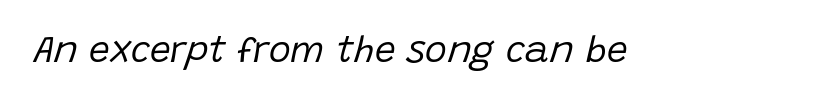
Q: Is the text bold? A: No.
Q: Is the text italic (slanted)? A: Yes, it leans right by about 15 degrees.
Q: Is the text underlined? A: No.
Q: Is the spacing between letters normal or unusually wide? A: Normal.
Q: Width (condensed, normal, or wide)? A: Normal.
Q: Stroke contrast? A: Low.
Q: x-height? A: Large.
Q: Monospaced? A: No.
